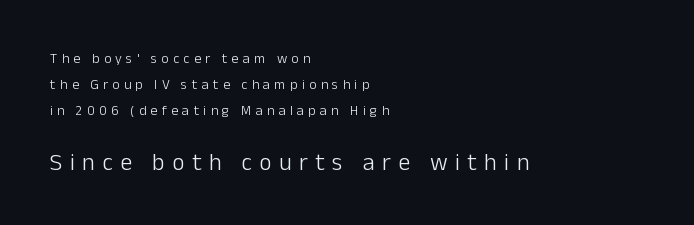
The image shows 24 px text type, upright; set left-aligned, line spacing 1.87x, unusually wide letter spacing (+0.31 em), not underlined; the second (bottom) block is 1.71x larger.
